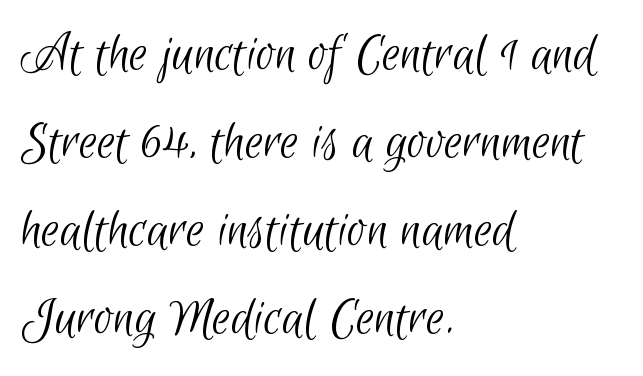
Q: Is the text bold? A: No.
Q: Is the typeface a serif or a sans-serif typeface? A: Sans-serif.
Q: Is the text underlined? A: No.
Q: How is the paragraph aligned? A: Left-aligned.
Q: Is the spacing between letters normal or unusually wide? A: Normal.
Q: Is the spacing between lines tight, normal or loose? A: Normal.
Q: Width (condensed, normal, or wide)? A: Condensed.
Q: Stroke contrast? A: Low.
Q: x-height? A: Small.
Q: Monospaced? A: No.
